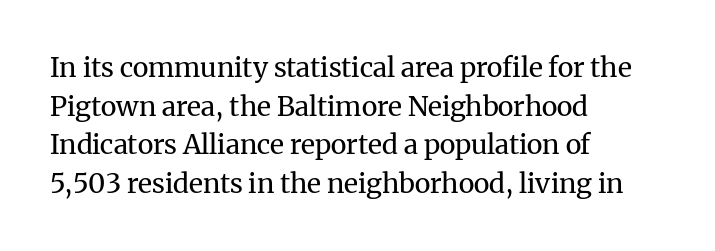
The image shows 27 px text type, upright; set left-aligned, normal line spacing (1.43x), normal letter spacing, not underlined.
